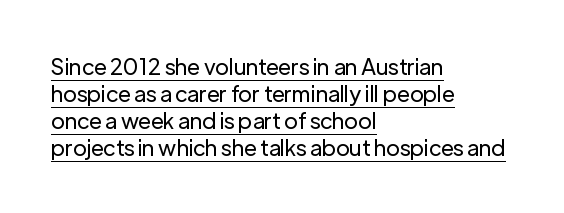
Q: Is the text bold? A: No.
Q: Is the text italic (slanted)? A: No, it is upright.
Q: Is the text underlined? A: Yes.
Q: How is the paragraph aligned? A: Left-aligned.
Q: Is the spacing between letters normal or unusually wide? A: Normal.
